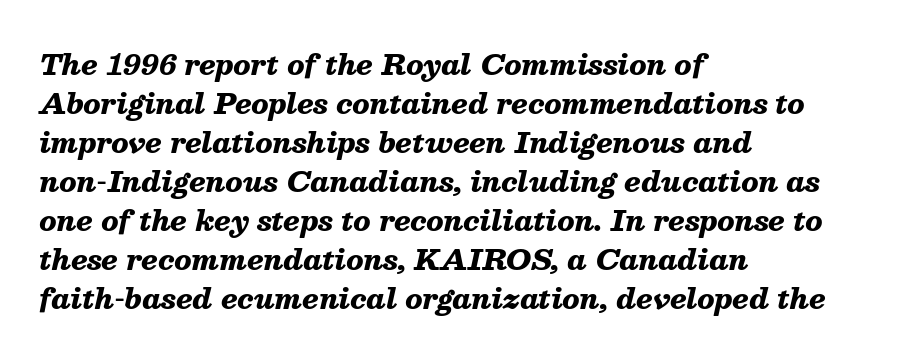
The block of text has a typical density, with ordinary space between rows. Between one letter and the next there's only the usual sliver of space. Notice how the passage keeps a crisp vertical edge on the left only. In terms of posture, this sample is oblique. Quick note: underline off.
